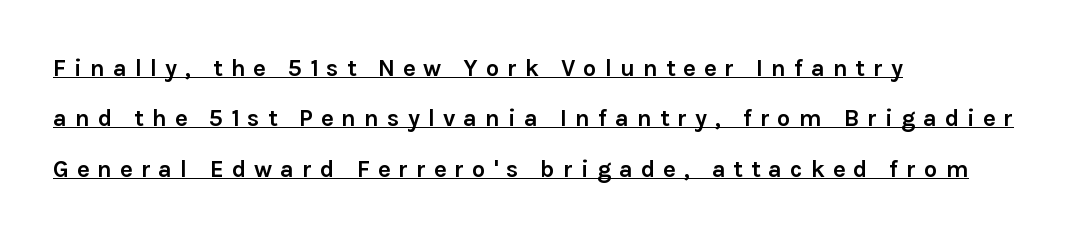
The image shows 24 px bold type, upright; set left-aligned, loose line spacing (2.1x), unusually wide letter spacing (+0.33 em), underlined.
